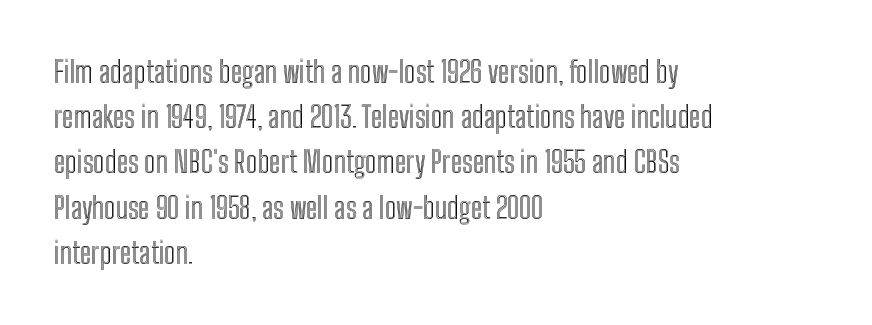
{"italic": "no", "width": "condensed", "x_height": "medium", "monospaced": "no", "underline": "no", "align": "left", "line_spacing": "normal", "line_spacing_ratio": 1.56, "letter_spacing": "normal", "letter_spacing_em": 0.0, "glyph_px": 29}
